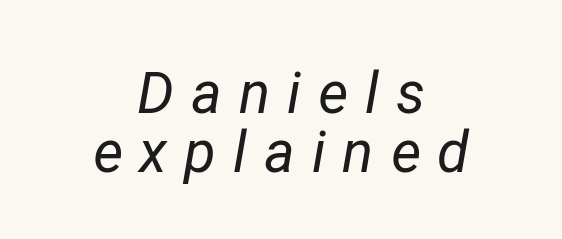
{"italic": "yes", "lean": "right", "slant_degrees": 12, "bold": "no", "weight": "regular", "width": "normal", "stroke_contrast": "low", "x_height": "medium", "monospaced": "no", "underline": "no", "align": "center", "line_spacing": "tight", "line_spacing_ratio": 1.01, "letter_spacing": "wide", "letter_spacing_em": 0.29, "glyph_px": 58}
